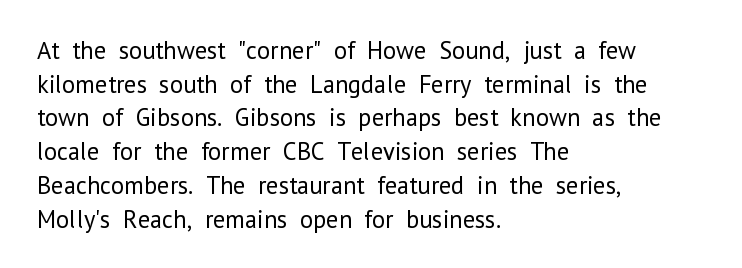
Q: Is the text bold? A: No.
Q: Is the text italic (slanted)? A: No, it is upright.
Q: Is the text underlined? A: No.
Q: How is the paragraph aligned? A: Left-aligned.
Q: Is the spacing between letters normal or unusually wide? A: Normal.
Q: Is the spacing between lines tight, normal or loose? A: Normal.
